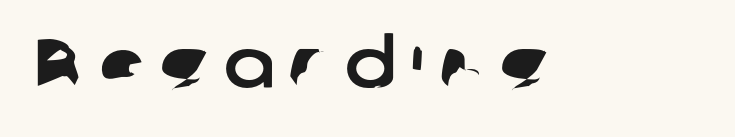
The glyphs in this specimen are sans serif. Note the varied advance widths — an 'i' is clearly narrower than an 'm'. Is the letter spacing exaggerated? Yes — the characters are pushed far apart. Unmarked baselines from the first word to the last.
